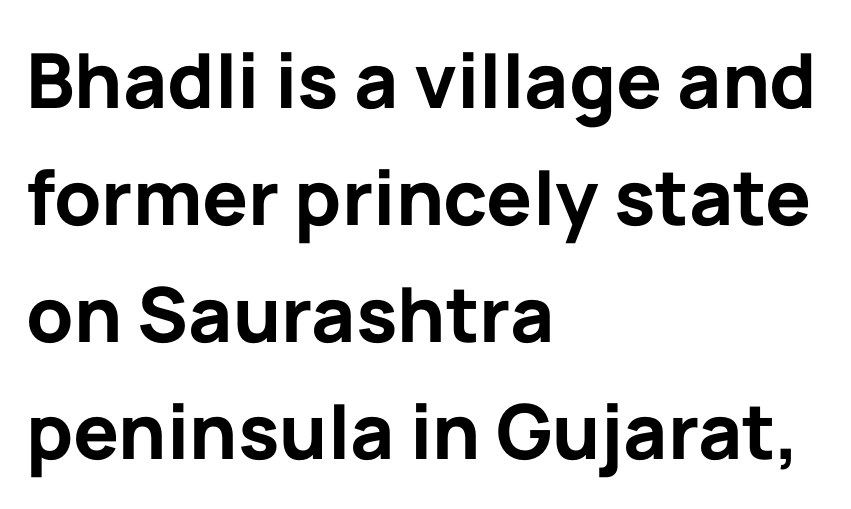
Q: Is the text bold? A: Yes.
Q: Is the text italic (slanted)? A: No, it is upright.
Q: Is the typeface a serif or a sans-serif typeface? A: Sans-serif.
Q: Is the text underlined? A: No.
Q: How is the paragraph aligned? A: Left-aligned.
Q: Is the spacing between letters normal or unusually wide? A: Normal.
Q: Is the spacing between lines tight, normal or loose? A: Normal.
Q: Width (condensed, normal, or wide)? A: Normal.
Q: Stroke contrast? A: Low.
Q: x-height? A: Medium.
Q: Monospaced? A: No.
